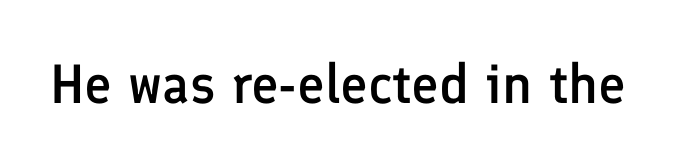
{"serif": "no", "italic": "no", "bold": "semi", "weight": "semibold", "width": "normal", "stroke_contrast": "low", "x_height": "medium", "monospaced": "no", "underline": "no", "letter_spacing": "normal", "letter_spacing_em": 0.0, "glyph_px": 55}
